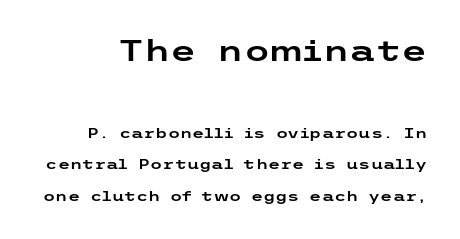
Q: Is the text italic (slanted)? A: No, it is upright.
Q: Is the typeface a serif or a sans-serif typeface? A: Sans-serif.
Q: Is the text underlined? A: No.
Q: Is the spacing between letters normal or unusually wide? A: Normal.
Q: Is the spacing between lines tight, normal or loose? A: Loose.
Q: Which block of text is set in a larger size, the first (top) or the second (bottom)? A: The first (top) one.
Q: Width (condensed, normal, or wide)? A: Wide.
Q: Stroke contrast? A: Low.
Q: x-height? A: Medium.
